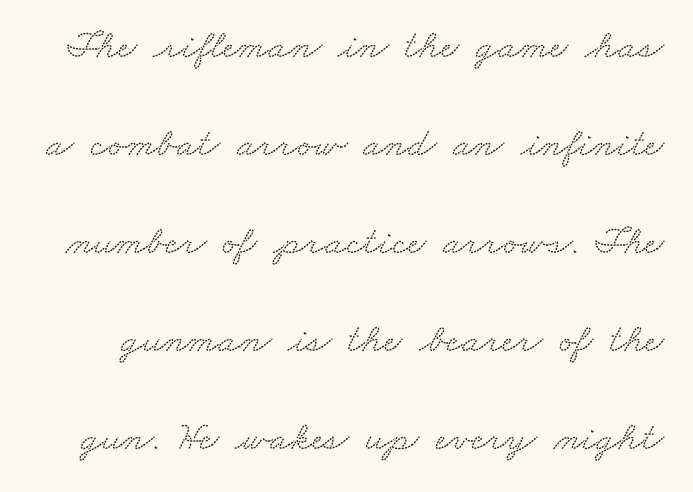
Q: Is the typeface a serif or a sans-serif typeface? A: Serif.
Q: Is the text underlined? A: No.
Q: Is the spacing between letters normal or unusually wide? A: Normal.
Q: Is the spacing between lines tight, normal or loose? A: Loose.
Q: Width (condensed, normal, or wide)? A: Wide.
Q: Stroke contrast? A: Low.
Q: x-height? A: Small.
Q: Monospaced? A: No.
